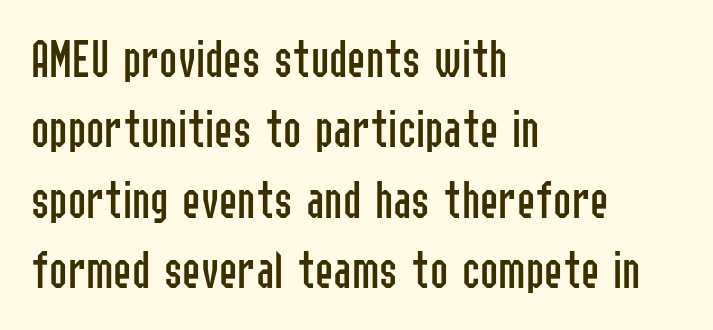
Q: Is the text bold? A: No.
Q: Is the text italic (slanted)? A: No, it is upright.
Q: Is the typeface a serif or a sans-serif typeface? A: Sans-serif.
Q: Is the text underlined? A: No.
Q: How is the paragraph aligned? A: Left-aligned.
Q: Is the spacing between letters normal or unusually wide? A: Normal.
Q: Is the spacing between lines tight, normal or loose? A: Normal.
Q: Width (condensed, normal, or wide)? A: Condensed.
Q: Stroke contrast? A: Low.
Q: x-height? A: Medium.
Q: Monospaced? A: No.
